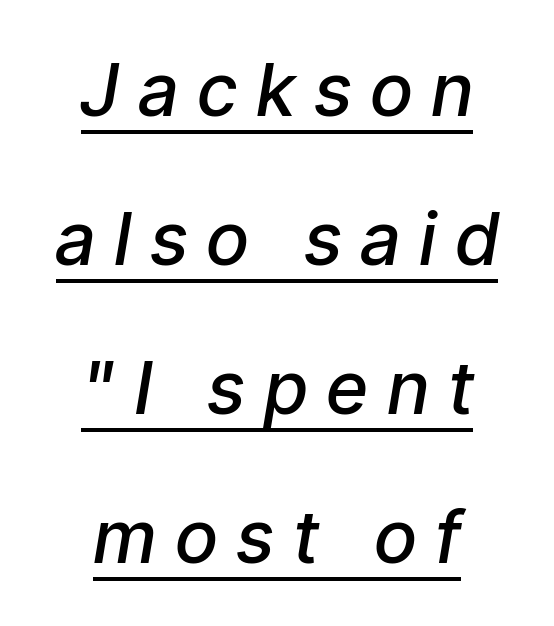
Q: Is the text bold? A: Semi-bold.
Q: Is the text italic (slanted)? A: Yes, it leans right by about 9 degrees.
Q: Is the text underlined? A: Yes.
Q: How is the paragraph aligned? A: Centered.
Q: Is the spacing between letters normal or unusually wide? A: Unusually wide.
Q: Is the spacing between lines tight, normal or loose? A: Loose.
Q: Width (condensed, normal, or wide)? A: Condensed.
Q: Stroke contrast? A: Low.
Q: x-height? A: Medium.
Q: Monospaced? A: No.
